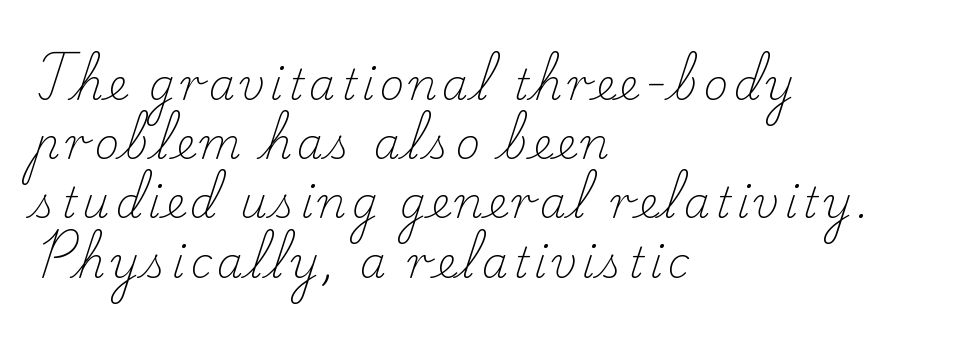
Q: Is the text bold? A: No.
Q: Is the text italic (slanted)? A: Yes.
Q: Is the typeface a serif or a sans-serif typeface? A: Serif.
Q: Is the text underlined? A: No.
Q: How is the paragraph aligned? A: Left-aligned.
Q: Is the spacing between lines tight, normal or loose? A: Normal.
Q: Width (condensed, normal, or wide)? A: Normal.
Q: Stroke contrast? A: Low.
Q: x-height? A: Small.
Q: Monospaced? A: No.
